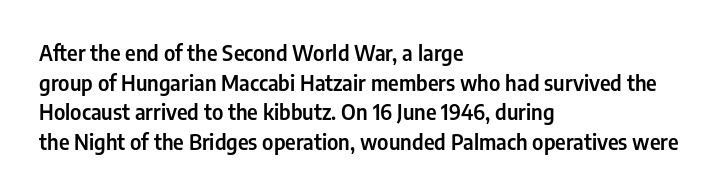
{"italic": "no", "underline": "no", "align": "left", "line_spacing": "normal", "line_spacing_ratio": 1.41, "letter_spacing": "normal", "letter_spacing_em": 0.0, "glyph_px": 21}
